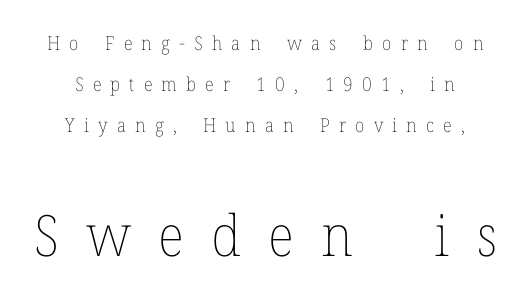
The image shows 57 px thin type, upright; set loose line spacing (2.15x), unusually wide letter spacing (+0.48 em), not underlined; the second (bottom) block is 3.0x larger; low stroke contrast and a medium x-height.
